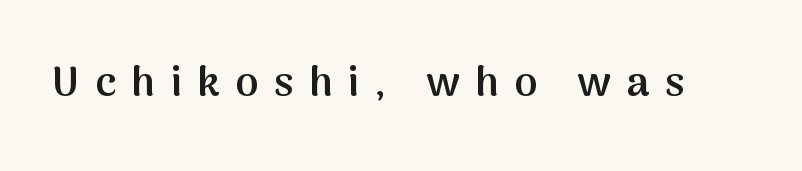
The letters are semibold — heavier than regular but short of a full bold. Note the varied advance widths — an 'i' is clearly narrower than an 'm'. Does the lettering tilt? It doesn't — this is upright. The space directly below the letters is spotless. Honestly, the letter spacing is so wide it's the main thing you notice. Serif or sans? Sans — the stroke terminals are bare.
